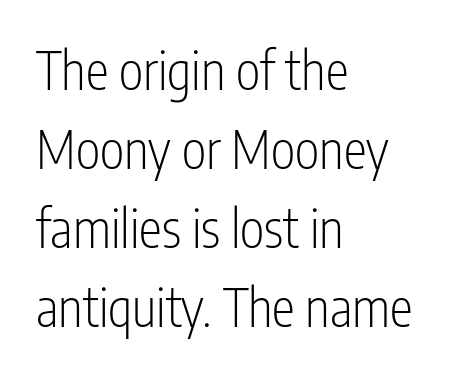
The image shows 52 px light, condensed sans-serif type, upright; set left-aligned, normal line spacing (1.52x), normal letter spacing, not underlined; low stroke contrast and a medium x-height.
